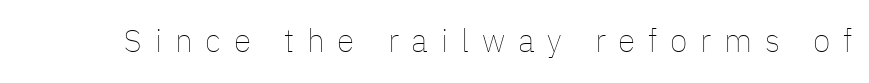
{"italic": "no", "bold": "no", "weight": "thin", "width": "normal", "stroke_contrast": "low", "x_height": "medium", "monospaced": "no", "underline": "no", "letter_spacing": "wide", "letter_spacing_em": 0.4, "glyph_px": 32}
